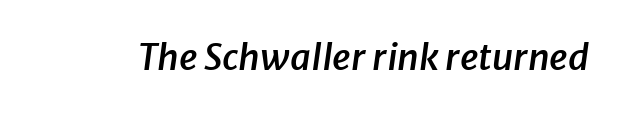
Q: Is the text bold? A: Semi-bold.
Q: Is the text italic (slanted)? A: Yes, it leans right by about 8 degrees.
Q: Is the text underlined? A: No.
Q: Is the spacing between letters normal or unusually wide? A: Normal.
Q: Width (condensed, normal, or wide)? A: Normal.
Q: Stroke contrast? A: Low.
Q: x-height? A: Medium.
Q: Monospaced? A: No.
